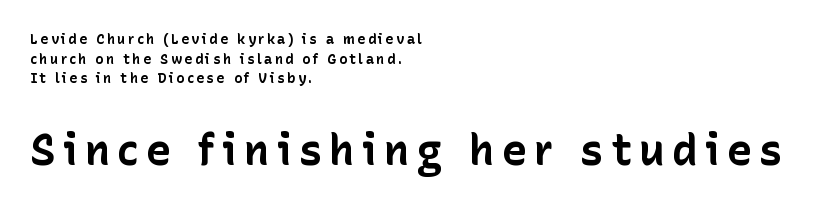
{"serif": "no", "italic": "no", "bold": "yes", "weight": "bold", "width": "normal", "stroke_contrast": "low", "x_height": "medium", "monospaced": "no", "underline": "no", "align": "left", "line_spacing": "normal", "line_spacing_ratio": 1.41, "larger_block": "second", "size_ratio": 3.07, "glyph_px": 43}
